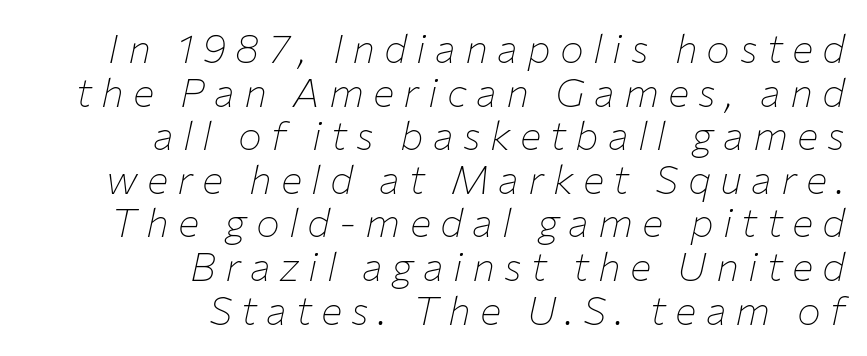
In terms of leading, this rendering errs on the cramped side. Think standard paragraph weight, or any step lighter than that. Underline: absent. Words appear elongated and porous because spacing is wide. The typesetter chose a ragged-left arrangement here.
